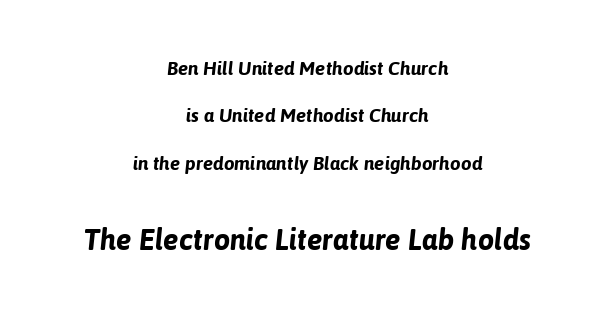
Q: Is the text bold? A: Yes.
Q: Is the text italic (slanted)? A: Yes, it leans right by about 6 degrees.
Q: Is the text underlined? A: No.
Q: How is the paragraph aligned? A: Centered.
Q: Is the spacing between letters normal or unusually wide? A: Normal.
Q: Is the spacing between lines tight, normal or loose? A: Loose.
Q: Which block of text is set in a larger size, the first (top) or the second (bottom)? A: The second (bottom) one.
Q: Width (condensed, normal, or wide)? A: Normal.
Q: Stroke contrast? A: Low.
Q: x-height? A: Medium.
Q: Monospaced? A: No.
